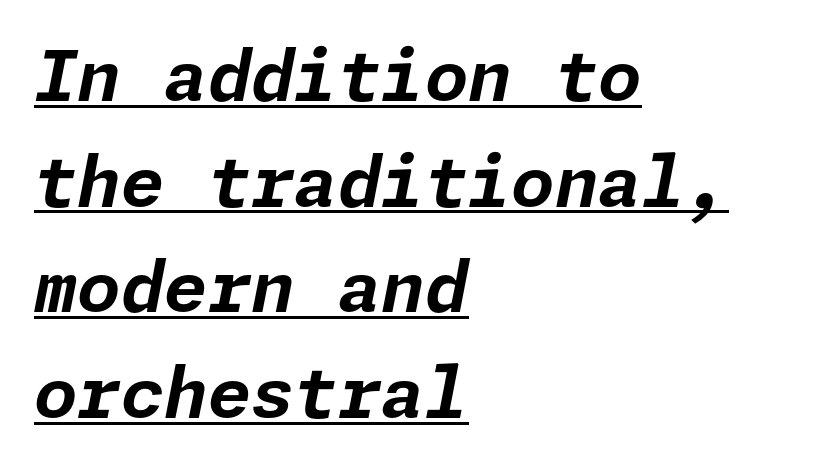
{"italic": "yes", "lean": "right", "slant_degrees": 11, "bold": "yes", "weight": "bold", "width": "normal", "stroke_contrast": "low", "x_height": "medium", "underline": "yes", "align": "left", "line_spacing": "normal", "line_spacing_ratio": 1.51, "letter_spacing": "normal", "letter_spacing_em": 0.0, "glyph_px": 70}
